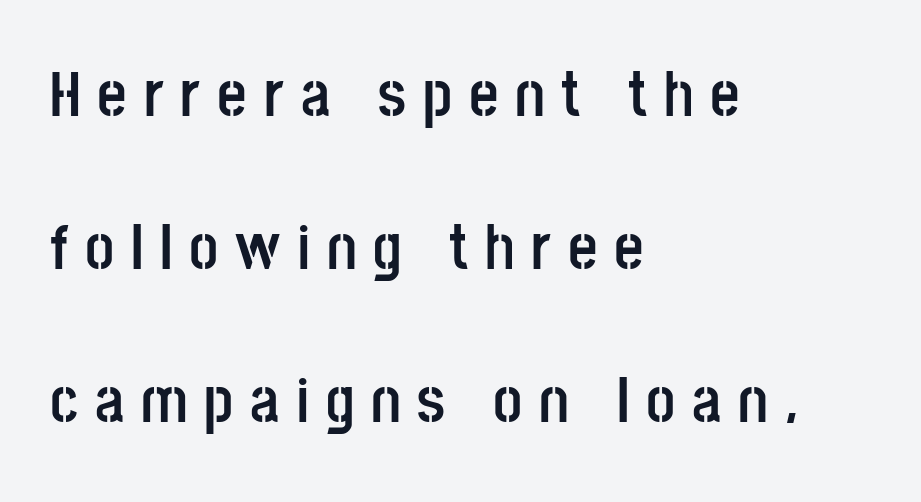
The image shows 64 px semibold, condensed sans-serif type, upright; set left-aligned, loose line spacing (2.39x), unusually wide letter spacing (+0.26 em), not underlined; low stroke contrast and a large x-height.
